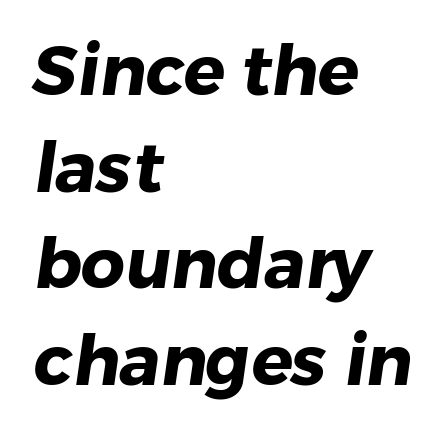
Stroke terminals: plain, sans-serif. Is this a fixed-width face? No — the glyphs have proportional, varying widths. The block of text has a typical density, with ordinary space between rows. The rendering anchors every line to the left-hand side. Quick note: underline off.
